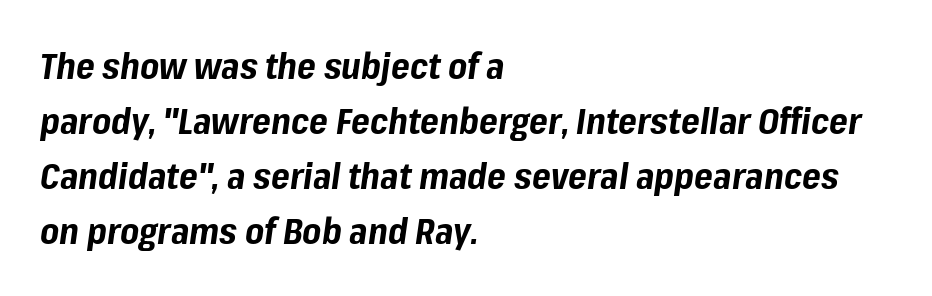
{"italic": "yes", "lean": "right", "slant_degrees": 8, "bold": "yes", "weight": "bold", "width": "normal", "stroke_contrast": "low", "x_height": "medium", "monospaced": "no", "underline": "no", "align": "left", "line_spacing": "normal", "line_spacing_ratio": 1.53, "letter_spacing": "normal", "letter_spacing_em": 0.0, "glyph_px": 36}
